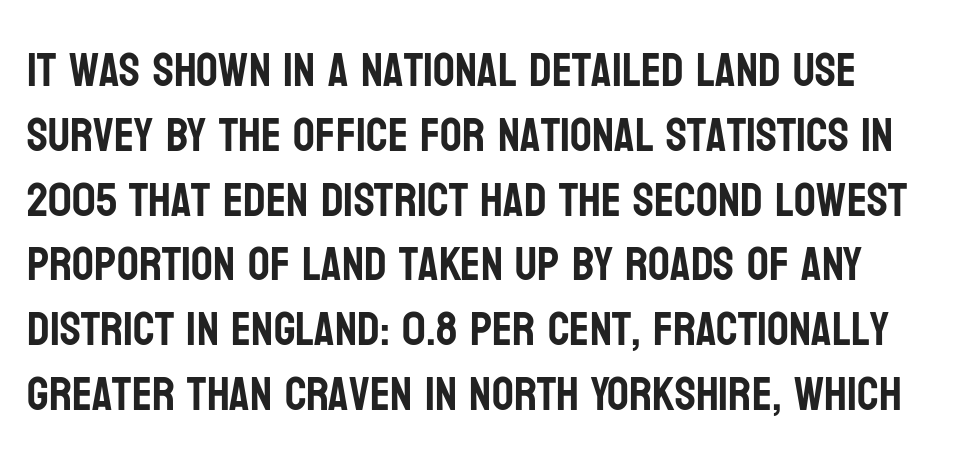
{"serif": "no", "italic": "no", "width": "condensed", "stroke_contrast": "low", "x_height": "large", "monospaced": "no", "underline": "no", "align": "left", "line_spacing": "normal", "line_spacing_ratio": 1.35, "letter_spacing": "normal", "letter_spacing_em": 0.0, "glyph_px": 48}
